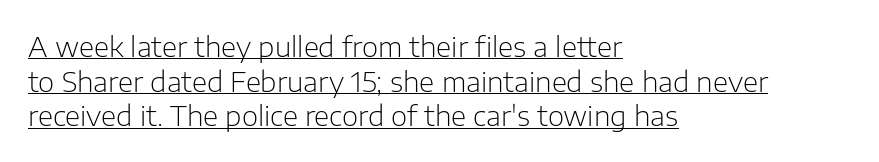
Q: Is the text bold? A: No.
Q: Is the text italic (slanted)? A: No, it is upright.
Q: Is the typeface a serif or a sans-serif typeface? A: Sans-serif.
Q: Is the text underlined? A: Yes.
Q: How is the paragraph aligned? A: Left-aligned.
Q: Is the spacing between letters normal or unusually wide? A: Normal.
Q: Width (condensed, normal, or wide)? A: Normal.
Q: Stroke contrast? A: Low.
Q: x-height? A: Medium.
Q: Monospaced? A: No.
